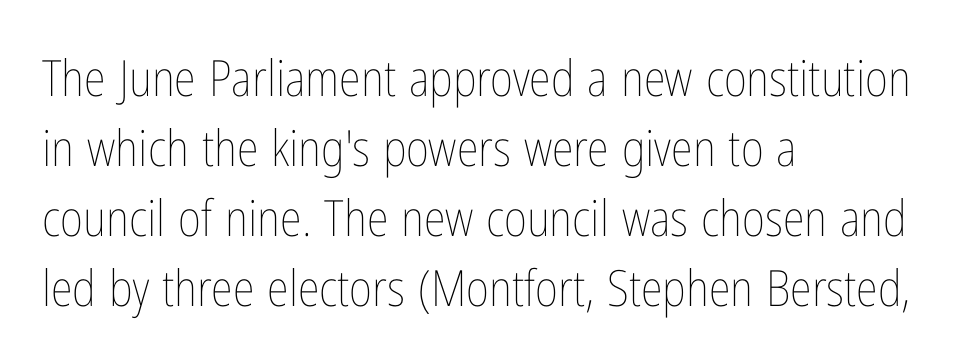
Q: Is the text bold? A: No.
Q: Is the text italic (slanted)? A: No, it is upright.
Q: Is the text underlined? A: No.
Q: How is the paragraph aligned? A: Left-aligned.
Q: Is the spacing between letters normal or unusually wide? A: Normal.
Q: Is the spacing between lines tight, normal or loose? A: Normal.
Q: Width (condensed, normal, or wide)? A: Condensed.
Q: Stroke contrast? A: Low.
Q: x-height? A: Medium.
Q: Monospaced? A: No.
